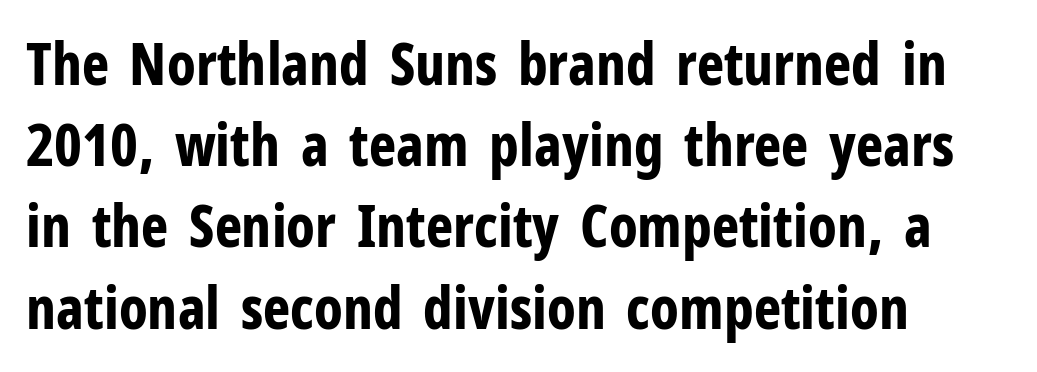
{"serif": "no", "italic": "no", "bold": "yes", "weight": "bold", "width": "condensed", "stroke_contrast": "low", "x_height": "medium", "monospaced": "no", "underline": "no", "align": "left", "line_spacing": "normal", "line_spacing_ratio": 1.4, "letter_spacing": "normal", "letter_spacing_em": 0.0, "glyph_px": 58}
